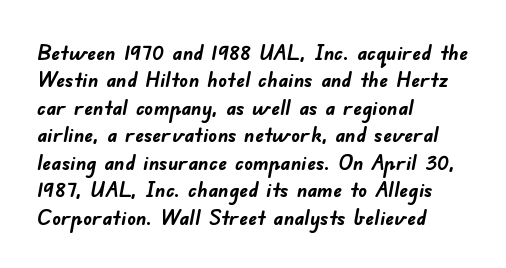
Q: Is the text bold? A: Yes.
Q: Is the text underlined? A: No.
Q: How is the paragraph aligned? A: Left-aligned.
Q: Is the spacing between letters normal or unusually wide? A: Normal.
Q: Is the spacing between lines tight, normal or loose? A: Normal.
